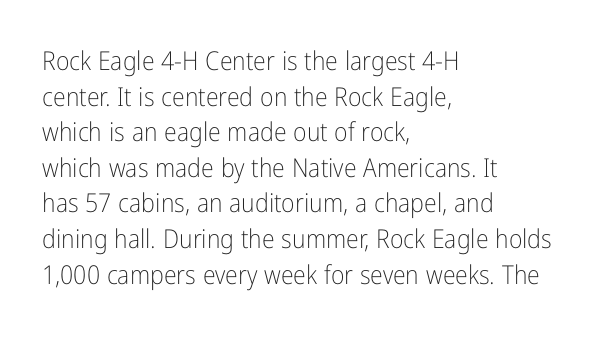
The image shows 26 px text type, upright; set left-aligned, normal line spacing (1.37x), normal letter spacing, not underlined.
